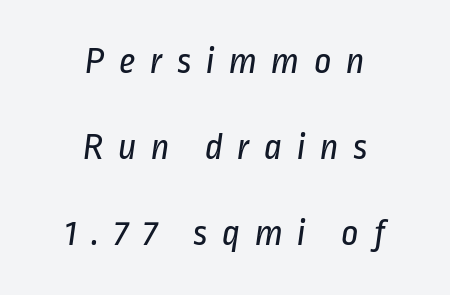
The text block is weighted toward neither margin, spreading evenly from the middle. Characters follow at a spacing far wider than the type designer built in. What's the leading like? Stretched, with rows far apart. Letterform terminals end flat and unadorned throughout the passage. Looks like regular typesetting: each glyph gets only the width it needs.
